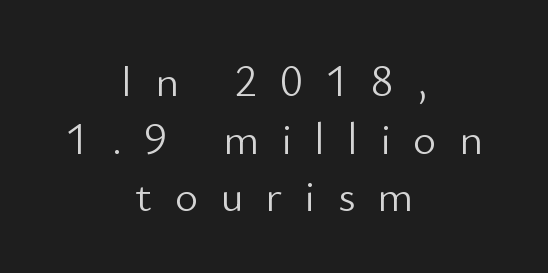
Q: Is the text bold? A: No.
Q: Is the text italic (slanted)? A: No, it is upright.
Q: Is the typeface a serif or a sans-serif typeface? A: Sans-serif.
Q: Is the text underlined? A: No.
Q: How is the paragraph aligned? A: Centered.
Q: Is the spacing between letters normal or unusually wide? A: Unusually wide.
Q: Is the spacing between lines tight, normal or loose? A: Normal.
Q: Width (condensed, normal, or wide)? A: Normal.
Q: Stroke contrast? A: Low.
Q: x-height? A: Small.
Q: Monospaced? A: No.
